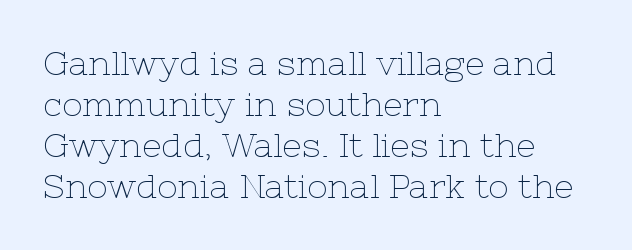
{"serif": "yes", "italic": "no", "bold": "no", "weight": "thin", "width": "normal", "stroke_contrast": "low", "x_height": "medium", "monospaced": "no", "underline": "no", "align": "left", "line_spacing_ratio": 1.21, "letter_spacing": "normal", "letter_spacing_em": 0.0, "glyph_px": 34}
